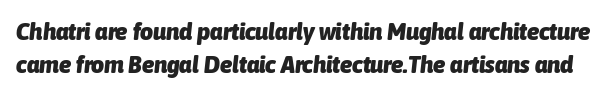
The strokes are fattened all the way to bold. Words appear dense and cohesive because spacing is normal. The passage shown leans; its letterforms are oblique. Just letters on the line, the space beneath them empty. These lines sit exactly where default settings would place them.
